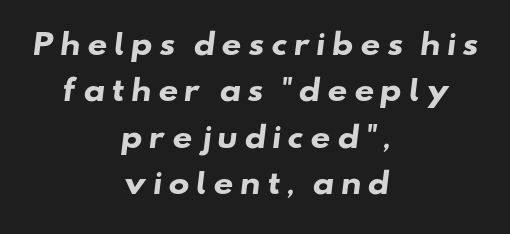
{"serif": "no", "bold": "yes", "weight": "heavy", "width": "wide", "stroke_contrast": "low", "x_height": "small", "monospaced": "no", "underline": "no", "align": "center", "line_spacing": "normal", "line_spacing_ratio": 1.66, "letter_spacing": "wide", "letter_spacing_em": 0.21, "glyph_px": 28}
